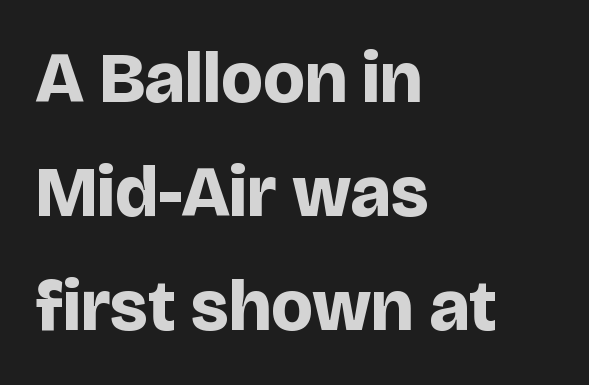
The image shows 72 px bold sans-serif type, upright; set left-aligned, normal line spacing (1.58x), normal letter spacing, not underlined; low stroke contrast and a large x-height.
